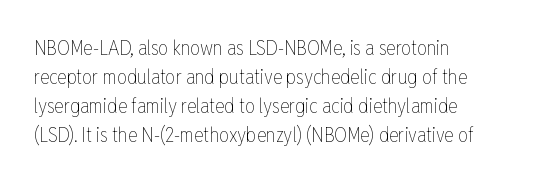
Beneath every word, the page is bare. Stems here are at most as thick as an everyday book face. When letters stand straight like this, we call the style roman or upright. This rendering leaves character spacing at its baseline value. The rendering uses a moderate line-height, typical for paragraphs.
